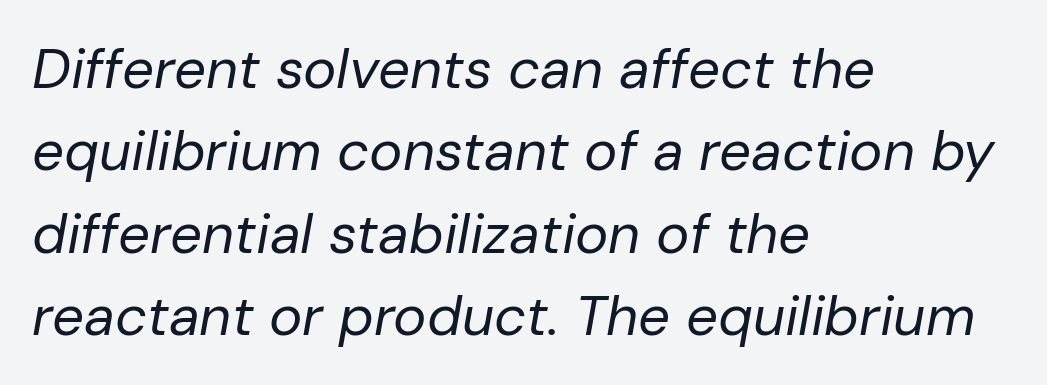
Q: Is the text bold? A: No.
Q: Is the text italic (slanted)? A: Yes, it leans right by about 10 degrees.
Q: Is the text underlined? A: No.
Q: How is the paragraph aligned? A: Left-aligned.
Q: Is the spacing between letters normal or unusually wide? A: Normal.
Q: Is the spacing between lines tight, normal or loose? A: Normal.
Q: Width (condensed, normal, or wide)? A: Normal.
Q: Stroke contrast? A: Low.
Q: x-height? A: Medium.
Q: Monospaced? A: No.
